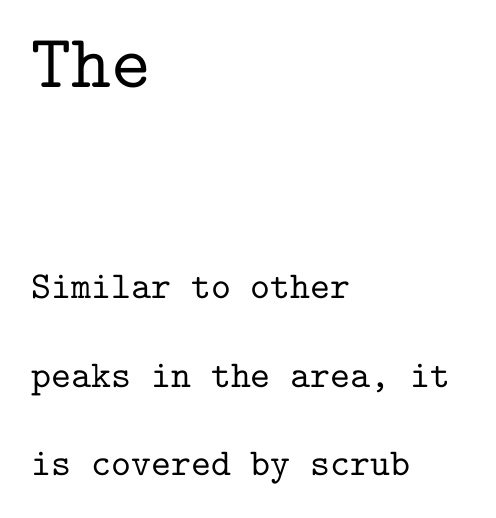
The face used here is monospaced, like something from a code editor. Posture: upright roman. Words appear dense and cohesive because spacing is normal. Observe the serifs anchoring each vertical stroke in this sample.
